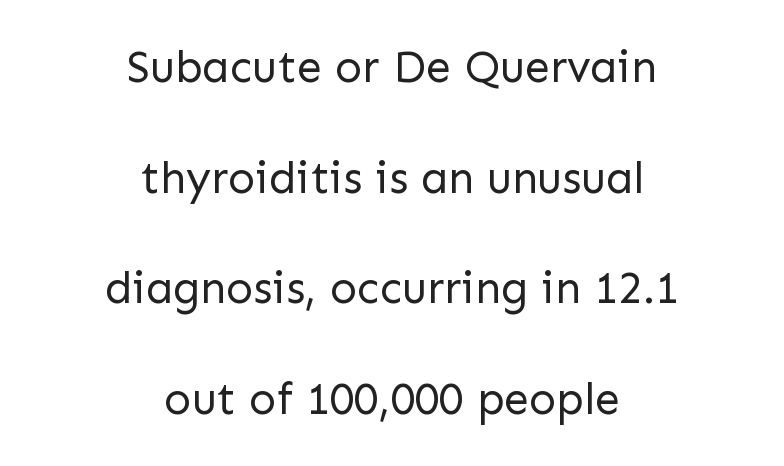
Q: Is the text bold? A: No.
Q: Is the text italic (slanted)? A: No, it is upright.
Q: Is the typeface a serif or a sans-serif typeface? A: Sans-serif.
Q: Is the text underlined? A: No.
Q: How is the paragraph aligned? A: Centered.
Q: Is the spacing between letters normal or unusually wide? A: Normal.
Q: Is the spacing between lines tight, normal or loose? A: Loose.
Q: Width (condensed, normal, or wide)? A: Normal.
Q: Stroke contrast? A: Low.
Q: x-height? A: Medium.
Q: Monospaced? A: No.
